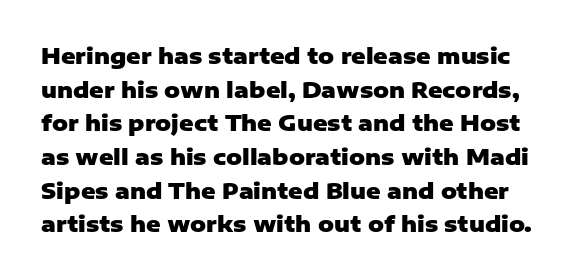
The image shows 22 px bold type, upright; set normal line spacing (1.53x), normal letter spacing, not underlined.
